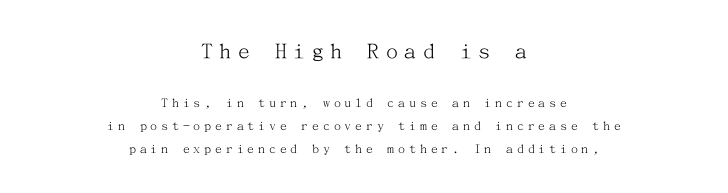
{"italic": "no", "bold": "no", "underline": "no", "align": "center", "line_spacing": "normal", "line_spacing_ratio": 1.65, "letter_spacing": "wide", "letter_spacing_em": 0.27, "larger_block": "first", "size_ratio": 1.71, "glyph_px": 24}
